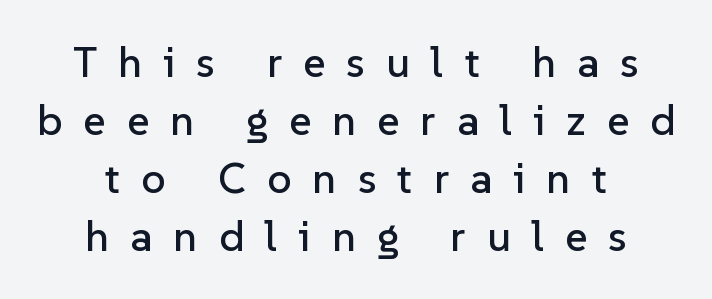
{"serif": "no", "italic": "no", "width": "normal", "stroke_contrast": "low", "x_height": "medium", "monospaced": "no", "underline": "no", "align": "center", "line_spacing": "normal", "line_spacing_ratio": 1.35, "letter_spacing": "wide", "letter_spacing_em": 0.49, "glyph_px": 43}
